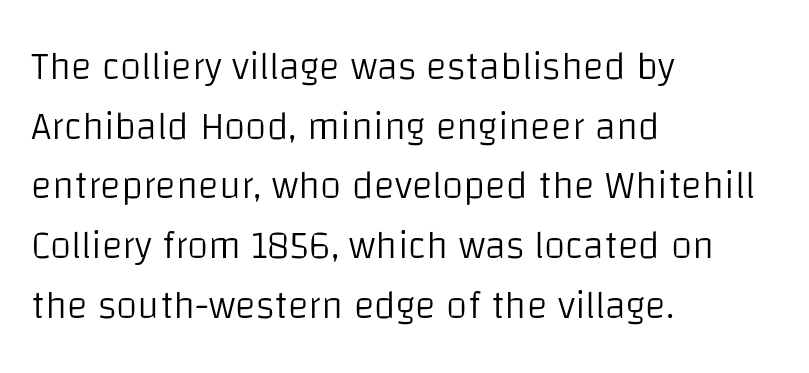
The passage shown stacks its lines at a standard gap. Typographically, this falls in the sans-serif category. The letters advance in unequal steps, a hallmark of proportional type. Standard letterfit; no display-style spreading of the glyphs. The compositor pushed each line to the left boundary. Is this a heavy cut? Hardly; it is regular or lighter.
